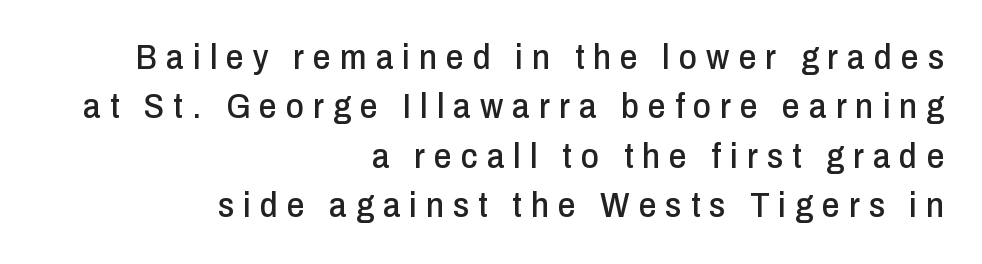
Q: Is the text italic (slanted)? A: No, it is upright.
Q: Is the typeface a serif or a sans-serif typeface? A: Sans-serif.
Q: Is the text underlined? A: No.
Q: How is the paragraph aligned? A: Right-aligned.
Q: Is the spacing between letters normal or unusually wide? A: Unusually wide.
Q: Is the spacing between lines tight, normal or loose? A: Normal.
Q: Width (condensed, normal, or wide)? A: Condensed.
Q: Stroke contrast? A: Low.
Q: x-height? A: Medium.
Q: Monospaced? A: No.
